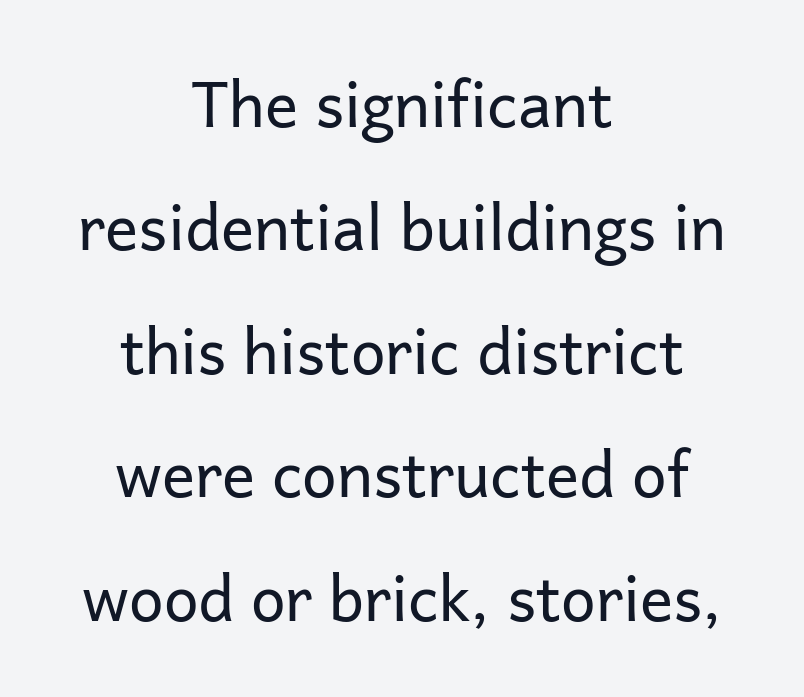
This sample uses plain, unmodified letter spacing. Line starts and ends both wander, symmetrically. Style check: upright. Ink coverage per letter is moderate at most. This sample has the flowing, uneven cadence of proportional lettering.
